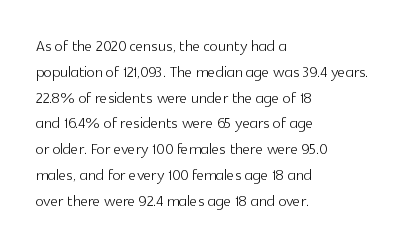
The image shows 21 px text type, upright; set left-aligned, line spacing 1.23x, normal letter spacing, not underlined.
